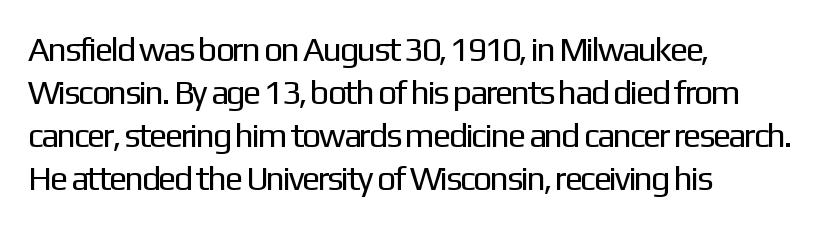
Q: Is the text bold? A: No.
Q: Is the text italic (slanted)? A: No, it is upright.
Q: Is the typeface a serif or a sans-serif typeface? A: Sans-serif.
Q: Is the text underlined? A: No.
Q: How is the paragraph aligned? A: Left-aligned.
Q: Is the spacing between letters normal or unusually wide? A: Normal.
Q: Is the spacing between lines tight, normal or loose? A: Normal.
Q: Width (condensed, normal, or wide)? A: Normal.
Q: Stroke contrast? A: Low.
Q: x-height? A: Medium.
Q: Monospaced? A: No.
